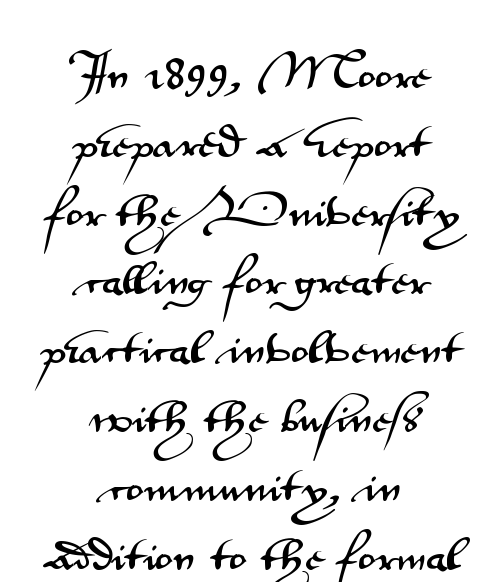
Q: Is the text italic (slanted)? A: Yes.
Q: Is the typeface a serif or a sans-serif typeface? A: Sans-serif.
Q: Is the text underlined? A: No.
Q: How is the paragraph aligned? A: Centered.
Q: Is the spacing between letters normal or unusually wide? A: Normal.
Q: Width (condensed, normal, or wide)? A: Wide.
Q: Stroke contrast? A: Medium.
Q: x-height? A: Small.
Q: Monospaced? A: No.
